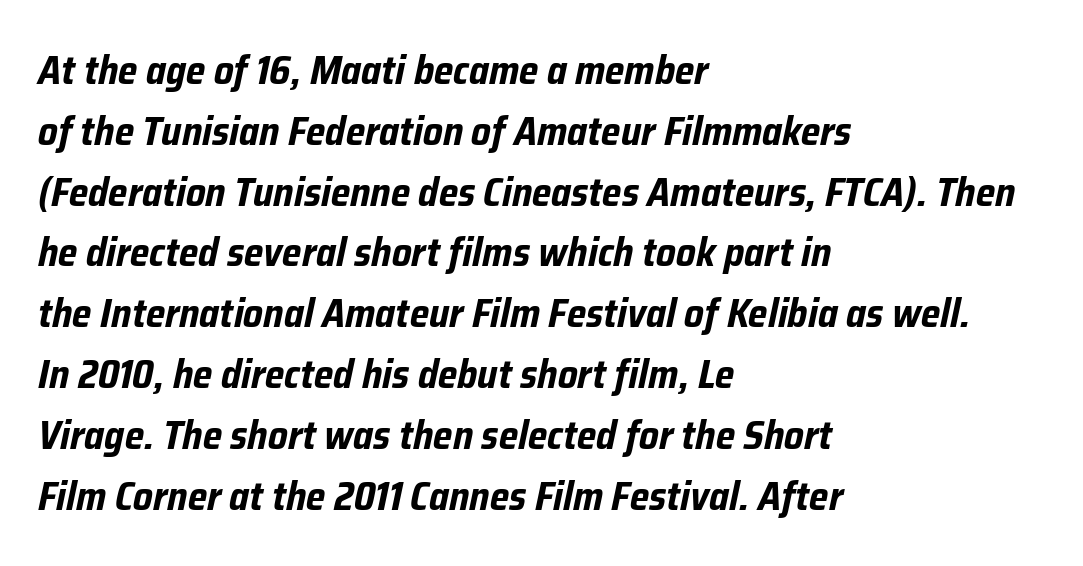
Q: Is the text bold? A: Yes.
Q: Is the text italic (slanted)? A: Yes, it leans right by about 12 degrees.
Q: Is the text underlined? A: No.
Q: How is the paragraph aligned? A: Left-aligned.
Q: Is the spacing between letters normal or unusually wide? A: Normal.
Q: Is the spacing between lines tight, normal or loose? A: Normal.
Q: Width (condensed, normal, or wide)? A: Condensed.
Q: Stroke contrast? A: Low.
Q: x-height? A: Medium.
Q: Monospaced? A: No.
